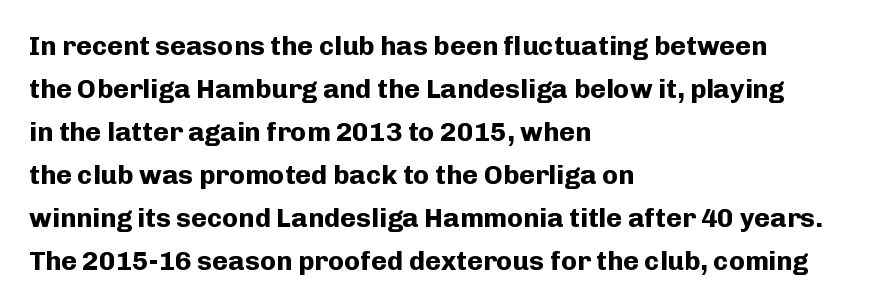
The image shows 27 px bold type, upright; set left-aligned, normal line spacing (1.59x), normal letter spacing, not underlined.
